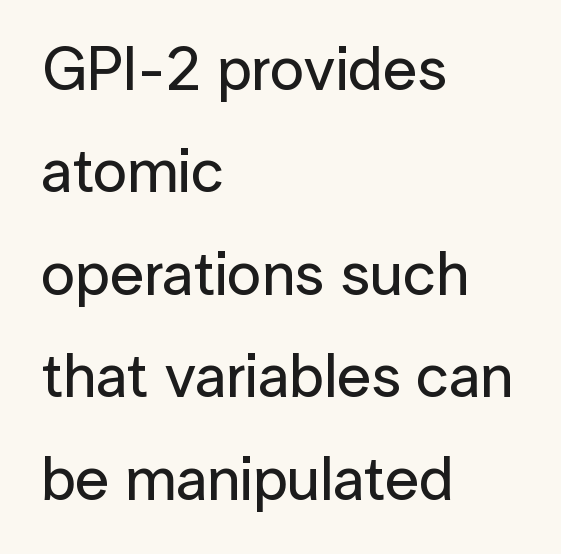
Observe the absence of serifs on each vertical stroke in this sample. The gap between lines stays unmarked. Interline gaps are of average width in this sample. If you drew a line through each stem, it would be perfectly vertical.
